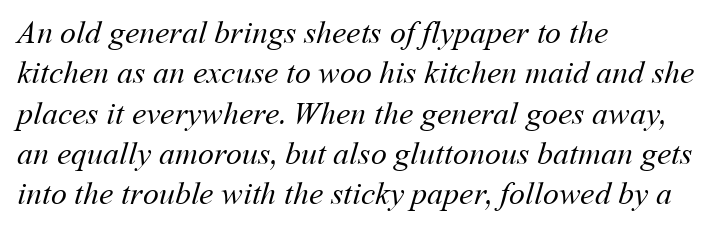
The face looks like a standard text weight, possibly lighter. Line beginnings align vertically; line endings do not. The vertical gap from one line to the next is medium. The strip under each line holds only bare page.
